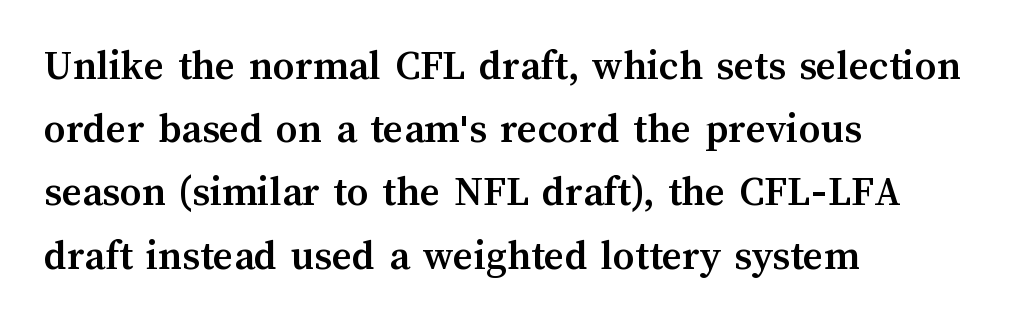
Q: Is the text bold? A: Yes.
Q: Is the text italic (slanted)? A: No, it is upright.
Q: Is the text underlined? A: No.
Q: How is the paragraph aligned? A: Left-aligned.
Q: Is the spacing between letters normal or unusually wide? A: Normal.
Q: Is the spacing between lines tight, normal or loose? A: Normal.
Q: Width (condensed, normal, or wide)? A: Normal.
Q: Stroke contrast? A: Medium.
Q: x-height? A: Medium.
Q: Monospaced? A: No.
